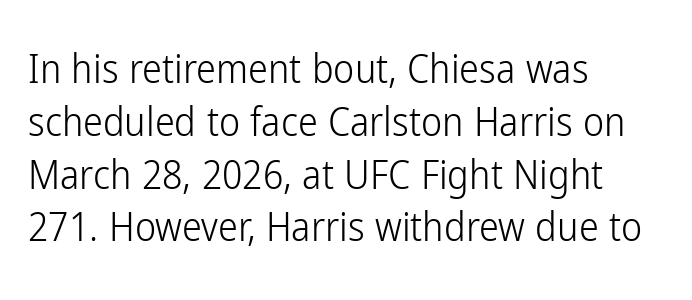
The image shows 40 px light, condensed sans-serif type, upright; set left-aligned, normal line spacing (1.32x), normal letter spacing, not underlined; low stroke contrast and a medium x-height.
